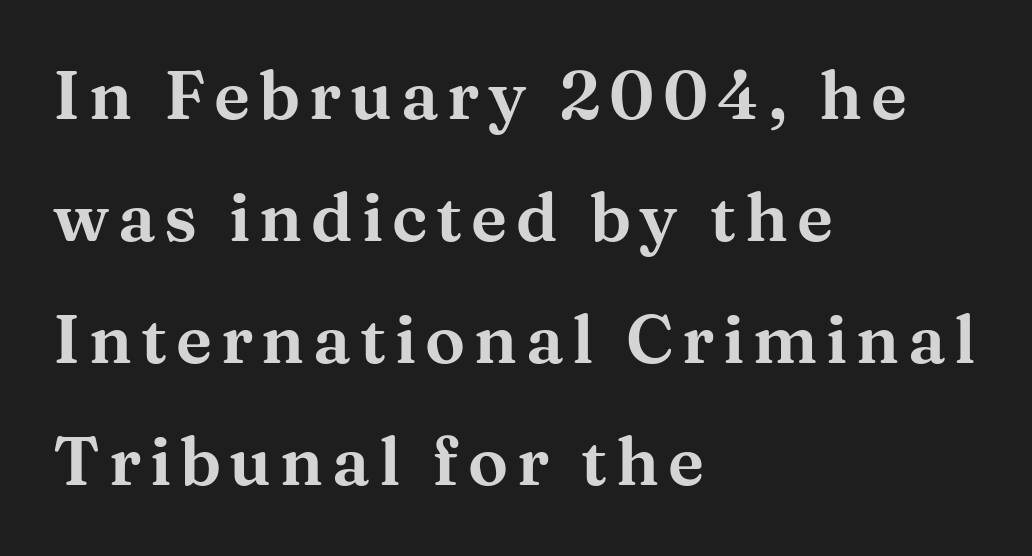
Q: Is the text italic (slanted)? A: No, it is upright.
Q: Is the typeface a serif or a sans-serif typeface? A: Serif.
Q: Is the text underlined? A: No.
Q: How is the paragraph aligned? A: Left-aligned.
Q: Width (condensed, normal, or wide)? A: Wide.
Q: Stroke contrast? A: Medium.
Q: x-height? A: Medium.
Q: Monospaced? A: No.
